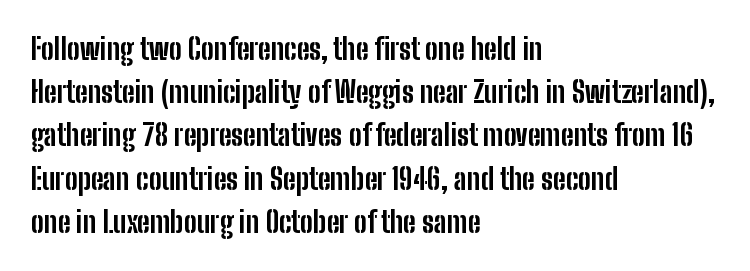
If you drew a ruler down the left edge, every line would touch it. Proportional: the letters do not fall into vertical columns. A full-strength bold gives these letters their thick strokes. You can tell from the bare stems that sans-serif type was used. The horizontal fit of the characters is conventional and even.
